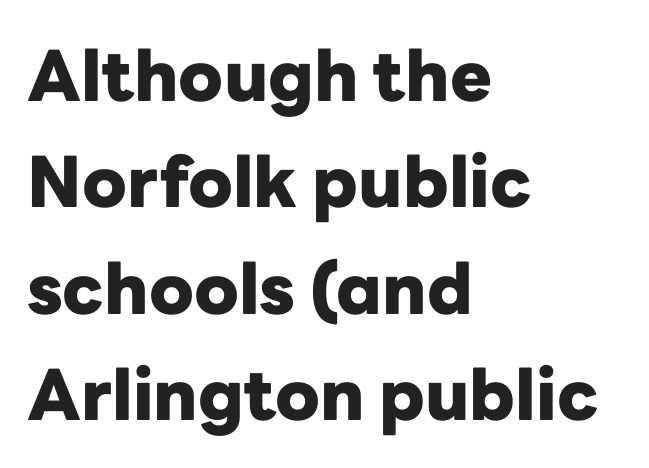
{"serif": "no", "italic": "no", "bold": "yes", "weight": "heavy", "width": "normal", "stroke_contrast": "low", "x_height": "medium", "monospaced": "no", "underline": "no", "align": "left", "line_spacing": "normal", "line_spacing_ratio": 1.52, "letter_spacing": "normal", "letter_spacing_em": 0.0, "glyph_px": 70}
